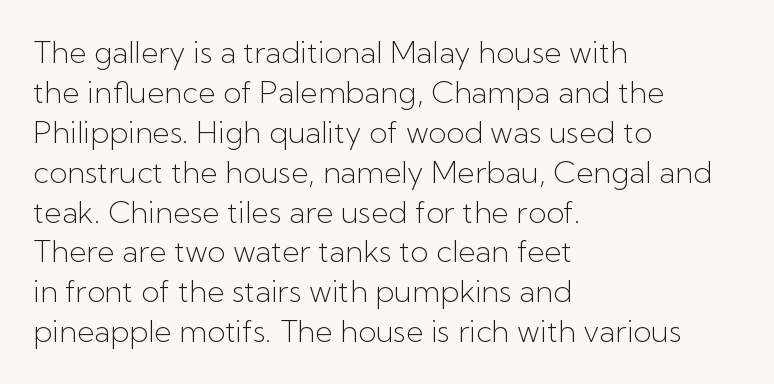
Q: Is the text bold? A: No.
Q: Is the text italic (slanted)? A: No, it is upright.
Q: Is the typeface a serif or a sans-serif typeface? A: Sans-serif.
Q: Is the text underlined? A: No.
Q: How is the paragraph aligned? A: Left-aligned.
Q: Is the spacing between letters normal or unusually wide? A: Normal.
Q: Is the spacing between lines tight, normal or loose? A: Normal.
Q: Width (condensed, normal, or wide)? A: Normal.
Q: Stroke contrast? A: Low.
Q: x-height? A: Medium.
Q: Monospaced? A: No.
